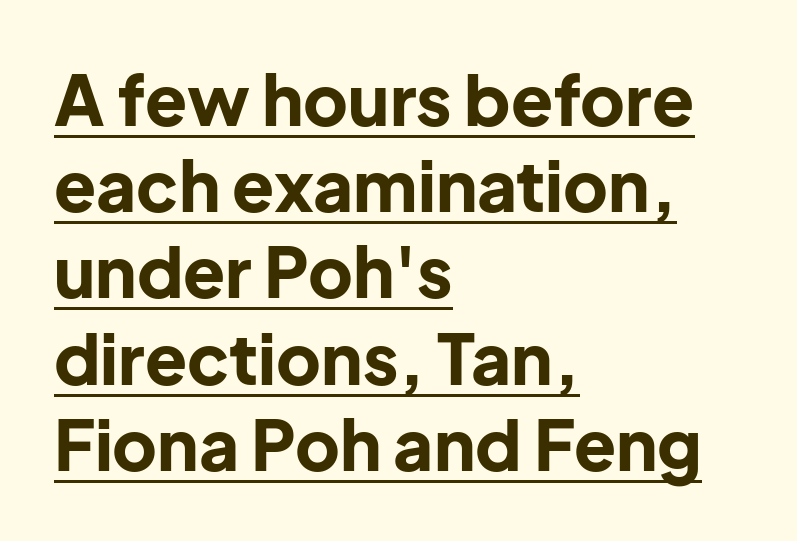
The image shows 69 px bold sans-serif type, upright; set left-aligned, normal line spacing (1.25x), normal letter spacing, underlined; low stroke contrast and a medium x-height.
